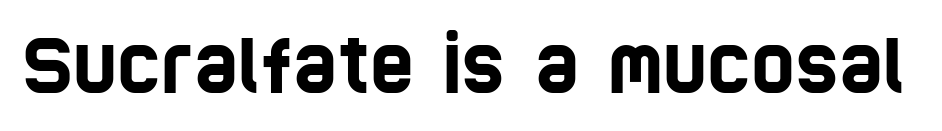
The face used here is a sans, in the tradition of grotesques and geometrics. Unmarked baselines from the first word to the last. The rendering keeps characters at their native spacing. Is this a fixed-width face? No — the glyphs have proportional, varying widths.
